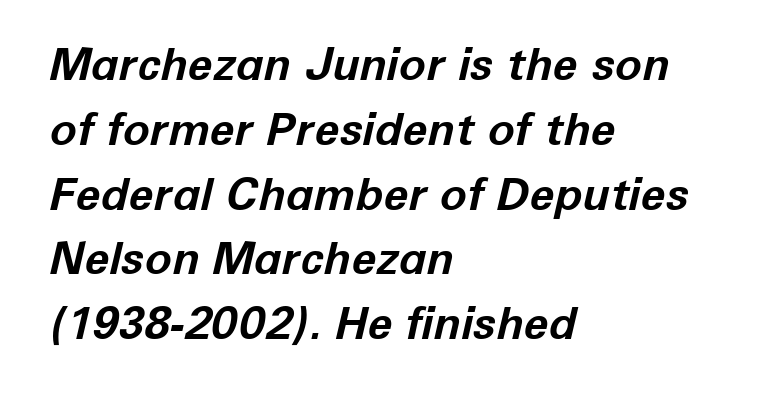
{"italic": "yes", "lean": "right", "slant_degrees": 12, "bold": "yes", "weight": "bold", "width": "normal", "stroke_contrast": "low", "x_height": "medium", "monospaced": "no", "underline": "no", "align": "left", "line_spacing": "normal", "line_spacing_ratio": 1.44, "letter_spacing": "normal", "letter_spacing_em": 0.0, "glyph_px": 45}
